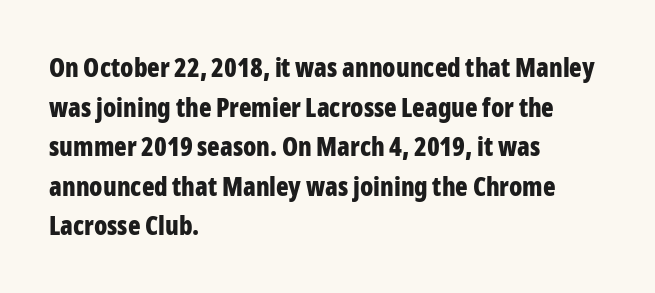
Q: Is the text bold? A: Yes.
Q: Is the text italic (slanted)? A: No, it is upright.
Q: Is the text underlined? A: No.
Q: How is the paragraph aligned? A: Left-aligned.
Q: Is the spacing between letters normal or unusually wide? A: Normal.
Q: Is the spacing between lines tight, normal or loose? A: Normal.
